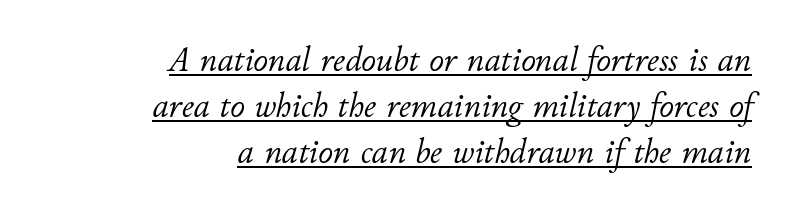
{"italic": "yes", "lean": "right", "slant_degrees": 11, "bold": "no", "weight": "light", "width": "normal", "stroke_contrast": "low", "x_height": "small", "monospaced": "no", "underline": "yes", "align": "right", "line_spacing": "normal", "line_spacing_ratio": 1.28, "letter_spacing": "normal", "letter_spacing_em": 0.0, "glyph_px": 36}
